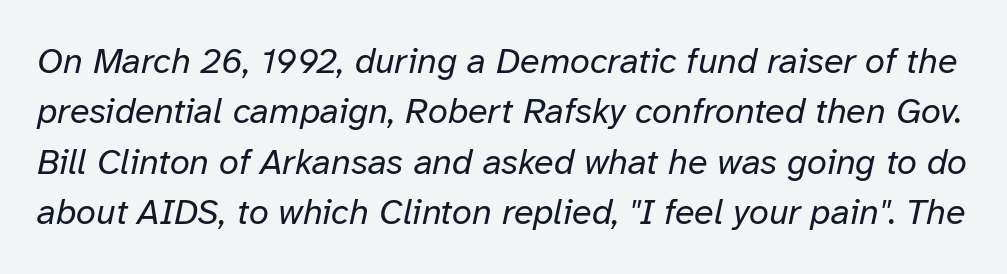
{"italic": "yes", "lean": "right", "slant_degrees": 12, "bold": "no", "weight": "regular", "width": "normal", "stroke_contrast": "low", "x_height": "medium", "monospaced": "no", "underline": "no", "line_spacing": "normal", "line_spacing_ratio": 1.4, "letter_spacing": "normal", "letter_spacing_em": 0.0, "glyph_px": 36}
